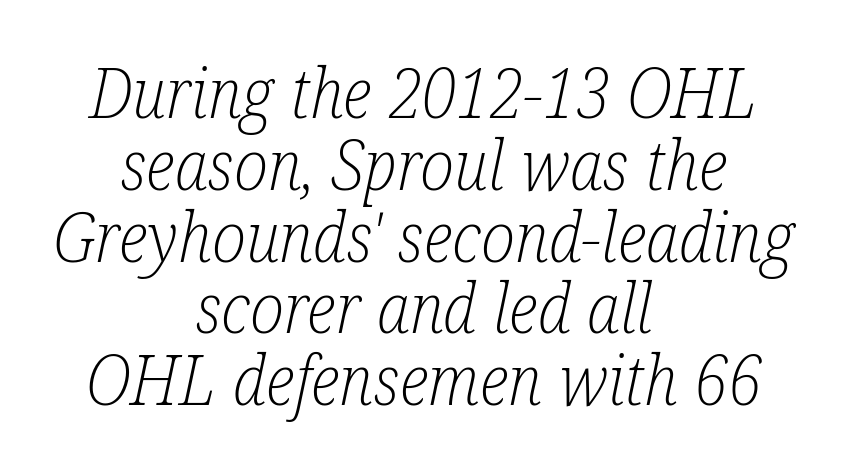
Q: Is the text bold? A: No.
Q: Is the text italic (slanted)? A: Yes, it leans right by about 12 degrees.
Q: Is the typeface a serif or a sans-serif typeface? A: Serif.
Q: Is the text underlined? A: No.
Q: How is the paragraph aligned? A: Centered.
Q: Is the spacing between letters normal or unusually wide? A: Normal.
Q: Is the spacing between lines tight, normal or loose? A: Tight.
Q: Width (condensed, normal, or wide)? A: Condensed.
Q: Stroke contrast? A: Low.
Q: x-height? A: Medium.
Q: Monospaced? A: No.
